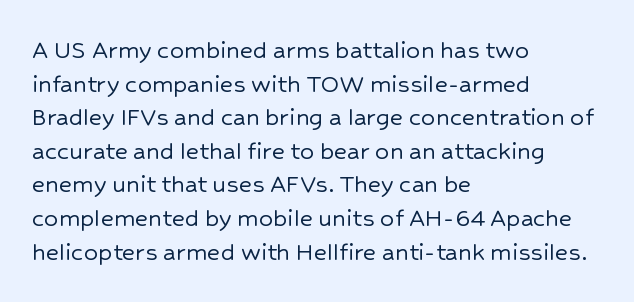
{"serif": "no", "italic": "no", "width": "normal", "stroke_contrast": "low", "x_height": "medium", "monospaced": "no", "underline": "no", "align": "left", "line_spacing_ratio": 1.2, "letter_spacing": "normal", "letter_spacing_em": 0.0, "glyph_px": 28}
